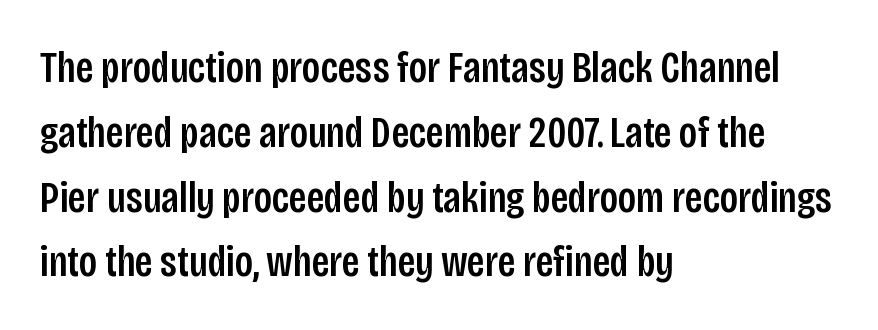
{"serif": "no", "italic": "no", "width": "condensed", "stroke_contrast": "low", "x_height": "large", "monospaced": "no", "underline": "no", "align": "left", "line_spacing": "normal", "line_spacing_ratio": 1.44, "letter_spacing": "normal", "letter_spacing_em": 0.0, "glyph_px": 45}
